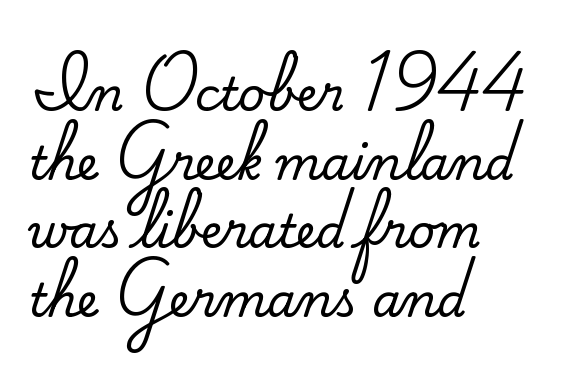
Descender tails drop into unmarked territory. The tracking reads as untouched default to a designer's eye. The face used here is seriffed, in the tradition of book romans. Is the block centered? No — it sits flush against the left margin.
